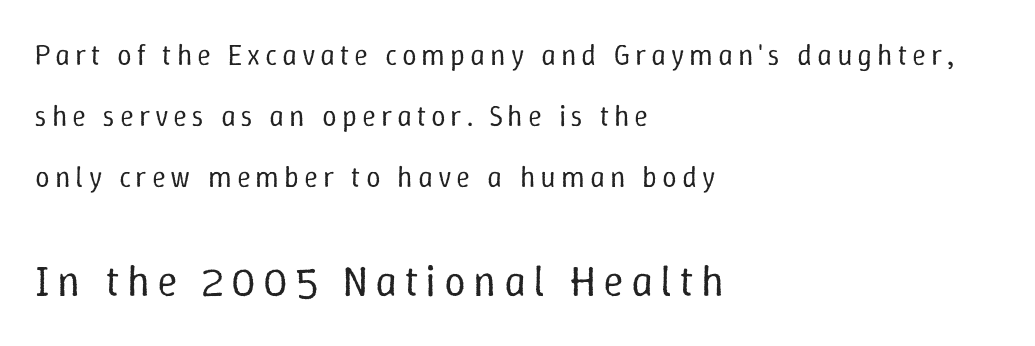
The image shows 43 px regular-weight type, upright; set left-aligned, loose line spacing (2.1x), not underlined; the second (bottom) block is 1.48x larger; low stroke contrast and a medium x-height.
